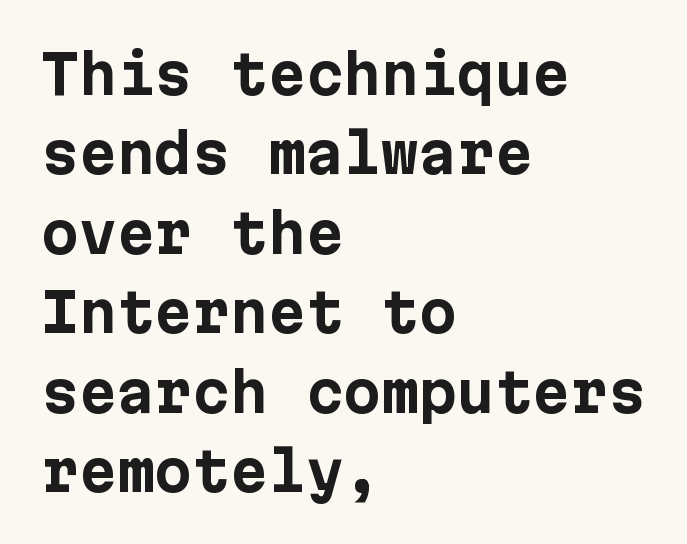
{"serif": "no", "italic": "no", "bold": "yes", "weight": "bold", "width": "normal", "stroke_contrast": "low", "x_height": "medium", "underline": "no", "align": "left", "line_spacing": "normal", "line_spacing_ratio": 1.47, "letter_spacing": "normal", "letter_spacing_em": 0.0, "glyph_px": 54}
